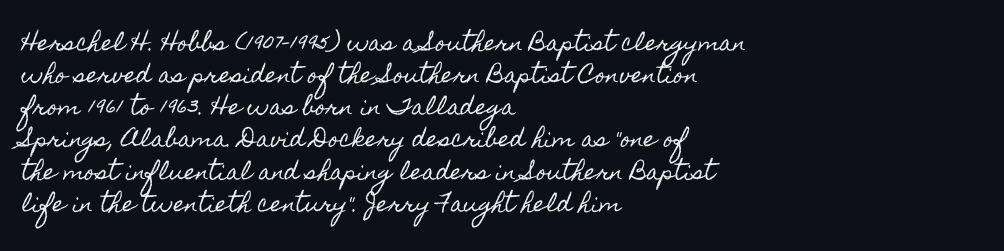
Q: Is the text italic (slanted)? A: Yes.
Q: Is the text underlined? A: No.
Q: How is the paragraph aligned? A: Left-aligned.
Q: Is the spacing between letters normal or unusually wide? A: Normal.
Q: Is the spacing between lines tight, normal or loose? A: Normal.
